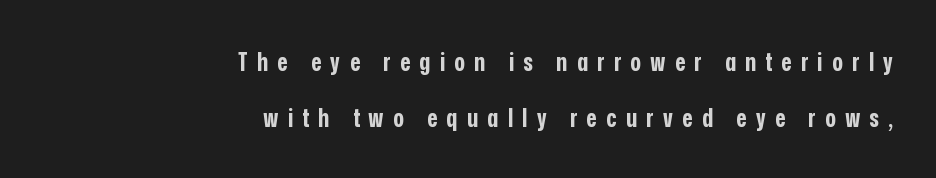
{"italic": "no", "bold": "yes", "underline": "no", "align": "right", "line_spacing": "loose", "line_spacing_ratio": 2.24, "letter_spacing": "wide", "letter_spacing_em": 0.38, "glyph_px": 25}
